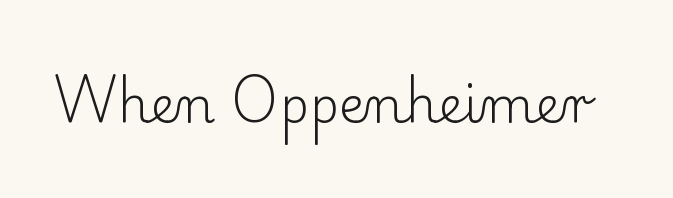
The image shows 50 px light type, upright; set normal letter spacing, not underlined; low stroke contrast and a small x-height.
